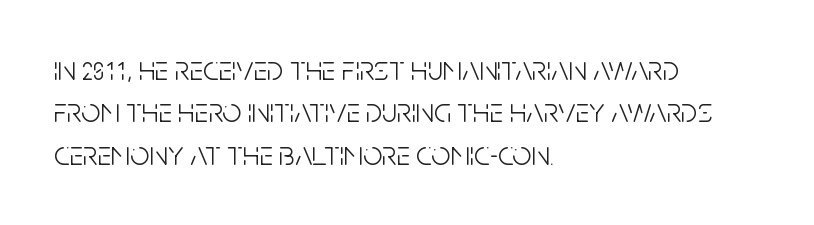
{"serif": "no", "italic": "no", "bold": "no", "weight": "light", "width": "condensed", "stroke_contrast": "low", "x_height": "large", "monospaced": "no", "underline": "no", "align": "left", "line_spacing": "normal", "line_spacing_ratio": 1.25, "letter_spacing": "normal", "letter_spacing_em": 0.0, "glyph_px": 34}
